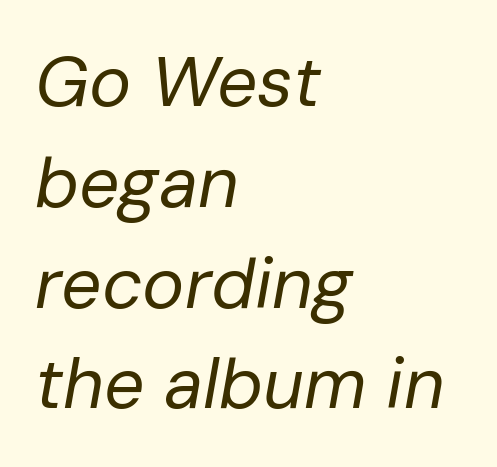
{"italic": "yes", "lean": "right", "slant_degrees": 10, "bold": "no", "weight": "regular", "width": "normal", "stroke_contrast": "low", "x_height": "medium", "monospaced": "no", "underline": "no", "align": "left", "line_spacing": "normal", "line_spacing_ratio": 1.42, "letter_spacing": "normal", "letter_spacing_em": 0.0, "glyph_px": 71}
